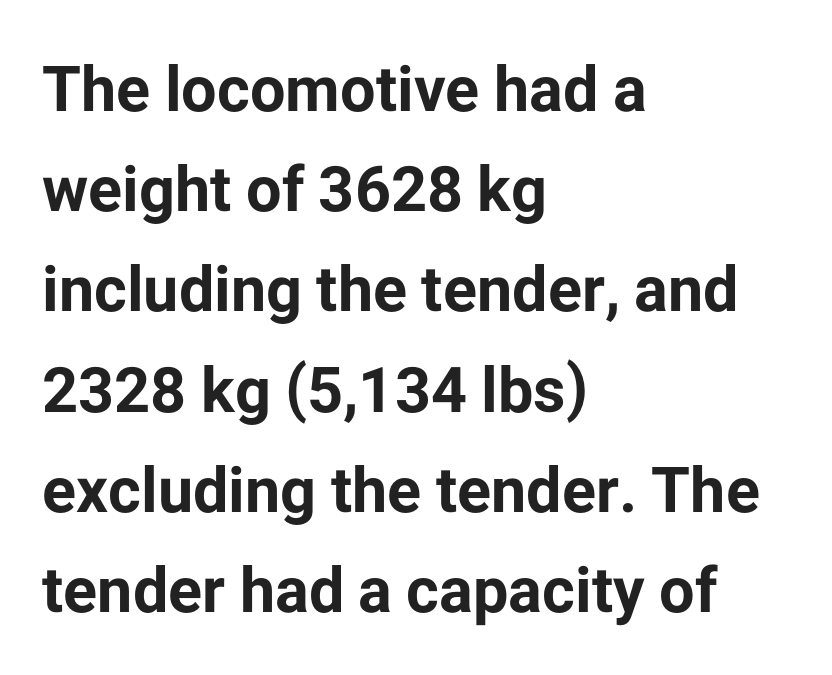
Q: Is the text bold? A: Yes.
Q: Is the text italic (slanted)? A: No, it is upright.
Q: Is the typeface a serif or a sans-serif typeface? A: Sans-serif.
Q: Is the text underlined? A: No.
Q: How is the paragraph aligned? A: Left-aligned.
Q: Is the spacing between letters normal or unusually wide? A: Normal.
Q: Is the spacing between lines tight, normal or loose? A: Normal.
Q: Width (condensed, normal, or wide)? A: Normal.
Q: Stroke contrast? A: Low.
Q: x-height? A: Medium.
Q: Monospaced? A: No.
